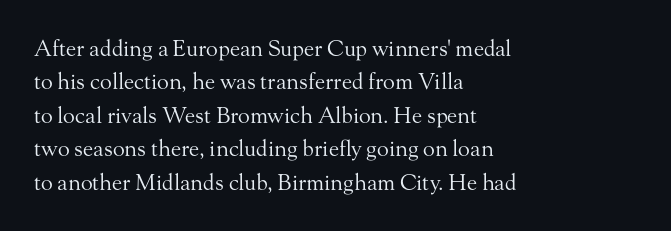
Q: Is the text bold? A: No.
Q: Is the text italic (slanted)? A: No, it is upright.
Q: Is the text underlined? A: No.
Q: How is the paragraph aligned? A: Left-aligned.
Q: Is the spacing between letters normal or unusually wide? A: Normal.
Q: Is the spacing between lines tight, normal or loose? A: Normal.
